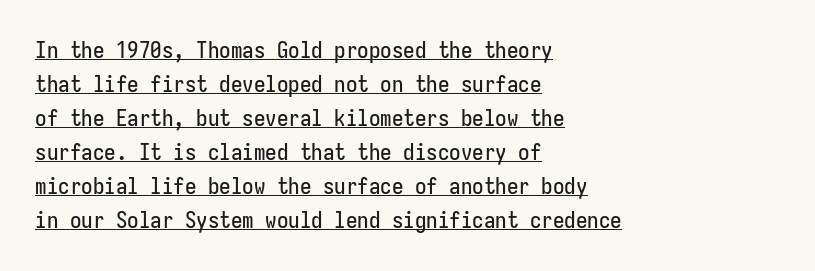
This sample keeps an unexceptional amount of space between lines. A roman cut, with each character standing at attention. A baseline rule has been typeset under these characters. Horizontal alignment here is leftward, the default for most running prose. The type is set solid horizontally, with unmodified tracking.
